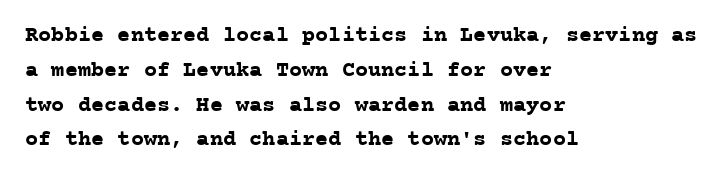
One-word summary of the alignment: left. Characters remain perfectly vertical along every line. Words float on clear page, feet unadorned. Look at the tracking — it's just the regular setting, nothing added.
